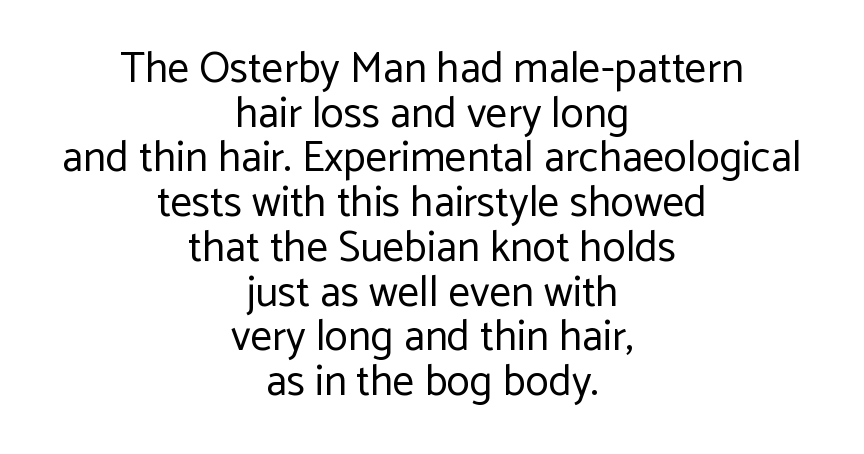
Q: Is the text bold? A: No.
Q: Is the text italic (slanted)? A: No, it is upright.
Q: Is the typeface a serif or a sans-serif typeface? A: Sans-serif.
Q: Is the text underlined? A: No.
Q: How is the paragraph aligned? A: Centered.
Q: Is the spacing between letters normal or unusually wide? A: Normal.
Q: Is the spacing between lines tight, normal or loose? A: Tight.
Q: Width (condensed, normal, or wide)? A: Normal.
Q: Stroke contrast? A: Low.
Q: x-height? A: Medium.
Q: Monospaced? A: No.
